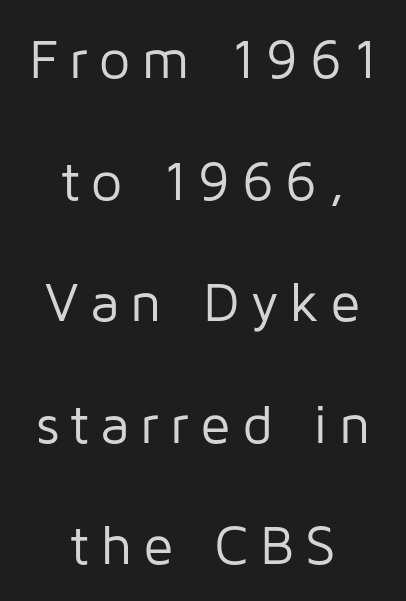
Q: Is the text bold? A: No.
Q: Is the text italic (slanted)? A: No, it is upright.
Q: Is the typeface a serif or a sans-serif typeface? A: Sans-serif.
Q: Is the text underlined? A: No.
Q: How is the paragraph aligned? A: Centered.
Q: Is the spacing between letters normal or unusually wide? A: Unusually wide.
Q: Is the spacing between lines tight, normal or loose? A: Loose.
Q: Width (condensed, normal, or wide)? A: Normal.
Q: Stroke contrast? A: Low.
Q: x-height? A: Medium.
Q: Monospaced? A: No.
